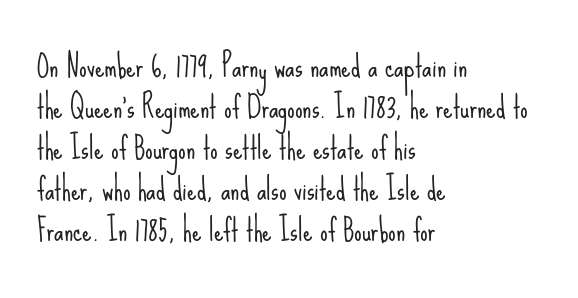
The image shows 30 px light, condensed sans-serif type, upright; set left-aligned, normal line spacing (1.37x), normal letter spacing, not underlined; low stroke contrast and a small x-height.
